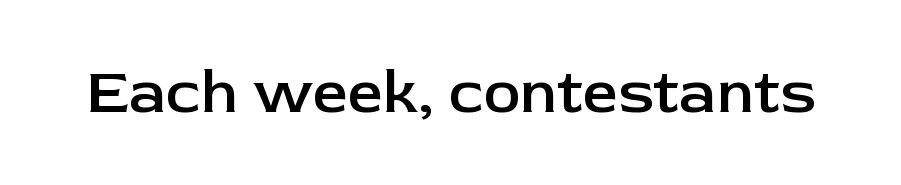
{"serif": "no", "italic": "no", "bold": "semi", "weight": "semibold", "width": "normal", "stroke_contrast": "low", "x_height": "medium", "monospaced": "no", "underline": "no", "letter_spacing": "normal", "letter_spacing_em": 0.0, "glyph_px": 62}
